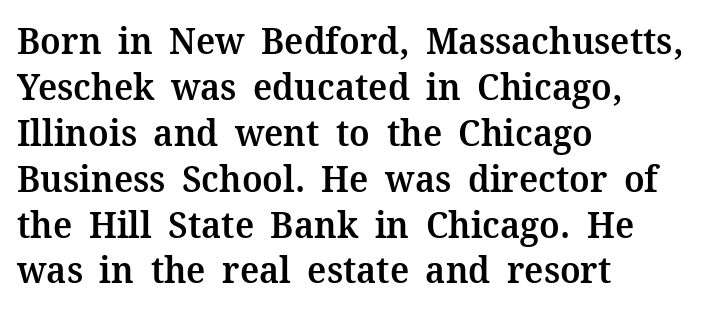
{"serif": "yes", "italic": "no", "bold": "semi", "weight": "semibold", "width": "normal", "stroke_contrast": "medium", "x_height": "medium", "monospaced": "no", "underline": "no", "align": "left", "line_spacing_ratio": 1.24, "letter_spacing": "normal", "letter_spacing_em": 0.0, "glyph_px": 37}
